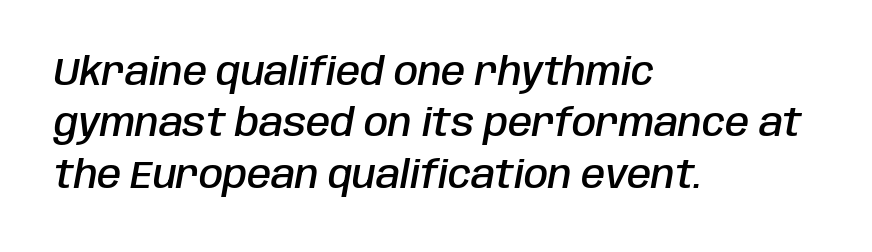
{"italic": "yes", "lean": "right", "slant_degrees": 10, "bold": "semi", "weight": "semibold", "width": "condensed", "stroke_contrast": "low", "x_height": "large", "monospaced": "no", "underline": "no", "align": "left", "line_spacing": "normal", "line_spacing_ratio": 1.32, "letter_spacing": "normal", "letter_spacing_em": 0.0, "glyph_px": 39}
